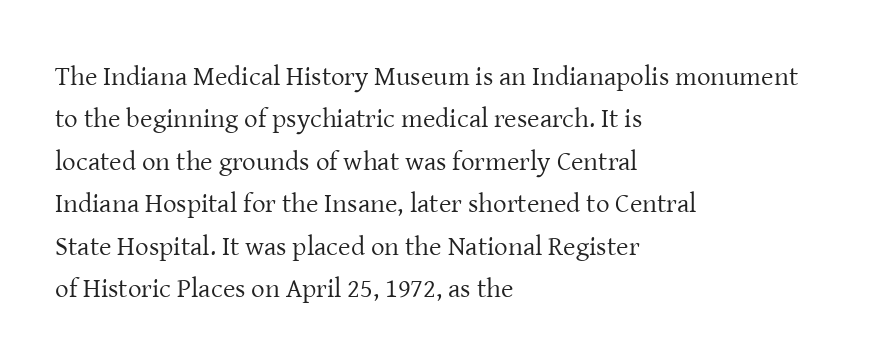
{"italic": "no", "bold": "no", "underline": "no", "align": "left", "line_spacing": "normal", "line_spacing_ratio": 1.57, "letter_spacing": "normal", "letter_spacing_em": 0.0, "glyph_px": 27}
